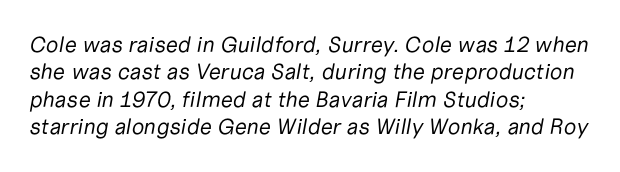
The image shows 22 px text type, italic (leaning right); set left-aligned, normal line spacing (1.25x), normal letter spacing, not underlined.
